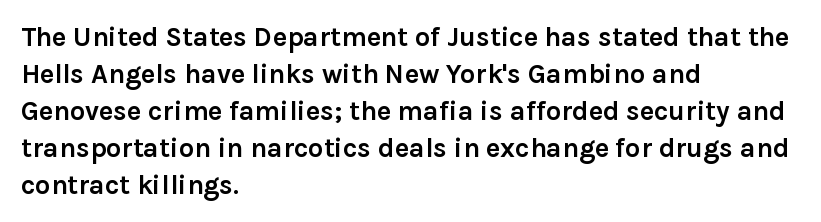
Every character sits straight up, as roman type does. Words appear dense and cohesive because spacing is normal. On the weight axis this lands at bold, roughly 700. In terms of leading, this rendering sits right in the middle.
